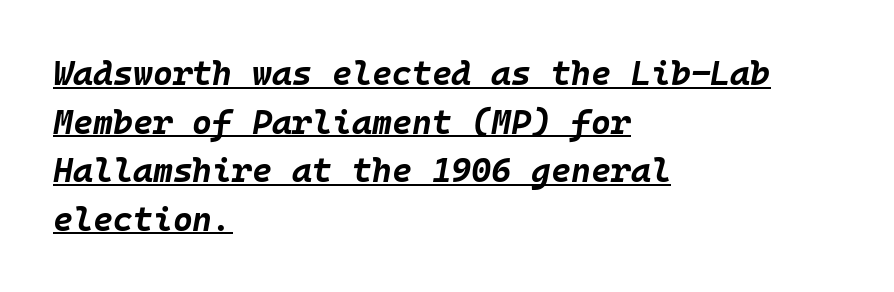
{"italic": "yes", "lean": "right", "slant_degrees": 10, "bold": "yes", "weight": "bold", "width": "normal", "stroke_contrast": "low", "x_height": "large", "monospaced": "yes", "underline": "yes", "align": "left", "line_spacing": "normal", "line_spacing_ratio": 1.43, "letter_spacing": "normal", "letter_spacing_em": 0.0, "glyph_px": 34}
